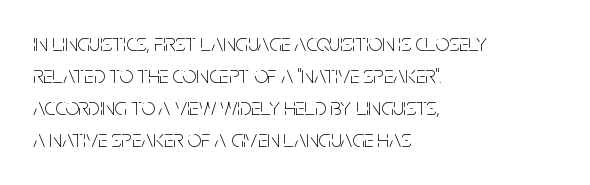
Q: Is the text bold? A: No.
Q: Is the text italic (slanted)? A: No, it is upright.
Q: Is the text underlined? A: No.
Q: How is the paragraph aligned? A: Left-aligned.
Q: Is the spacing between letters normal or unusually wide? A: Normal.
Q: Is the spacing between lines tight, normal or loose? A: Normal.
